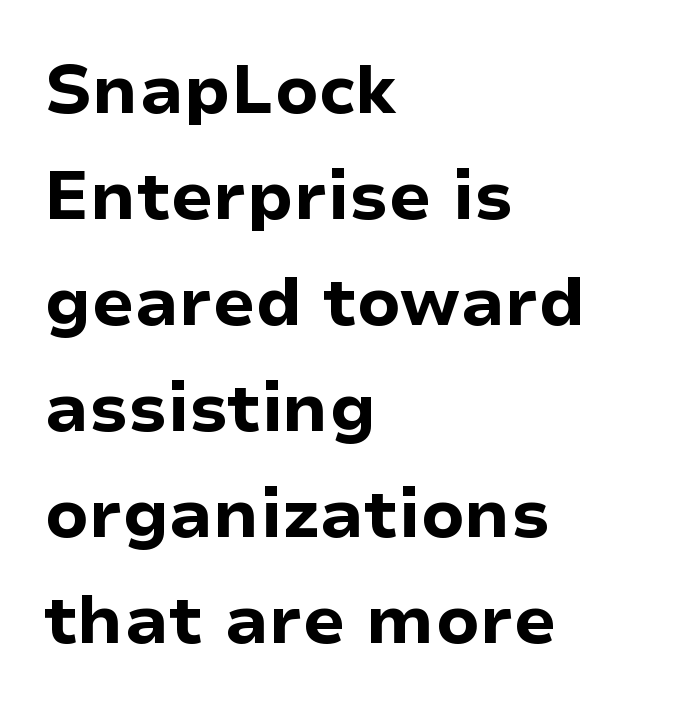
These lines carry a lot of weight — the face is fully bold. Each row of text sits above clean, open space. The space between consecutive lines is moderate. Alignment: flush left. Characters follow at the spacing the type designer built in.
